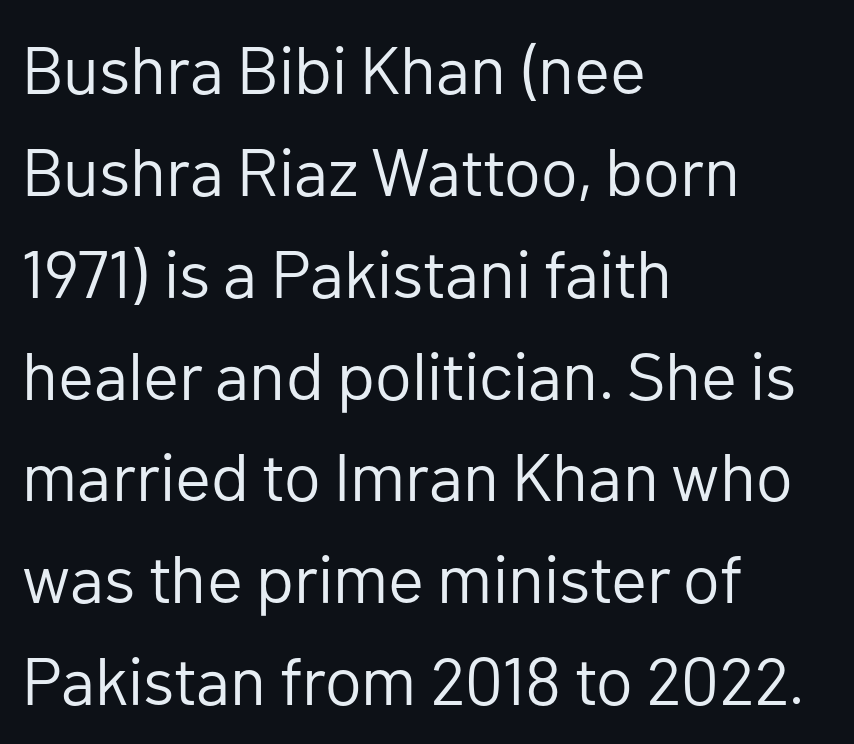
Is the stroke heavy? The answer is a plain regular-or-lighter. Bare-footed words on every line. Font category for this specimen: sans-serif. Left-aligned paragraph, ragged on the right. Spacing verdict: proportional, widths tailored to each character. Tracking value appears to be zero — textbook default spacing.
